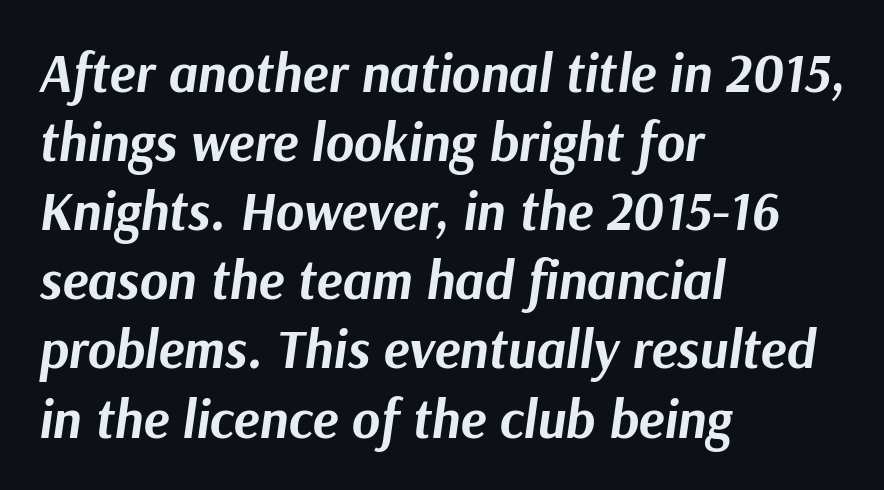
Q: Is the text bold? A: Yes.
Q: Is the text italic (slanted)? A: Yes, it leans right by about 9 degrees.
Q: Is the text underlined? A: No.
Q: How is the paragraph aligned? A: Left-aligned.
Q: Is the spacing between letters normal or unusually wide? A: Normal.
Q: Is the spacing between lines tight, normal or loose? A: Normal.
Q: Width (condensed, normal, or wide)? A: Normal.
Q: Stroke contrast? A: Medium.
Q: x-height? A: Medium.
Q: Monospaced? A: No.
